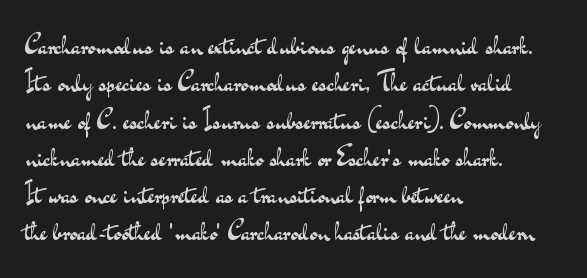
{"bold": "no", "underline": "no", "align": "left", "line_spacing": "normal", "line_spacing_ratio": 1.38, "letter_spacing": "normal", "letter_spacing_em": 0.0, "glyph_px": 27}
